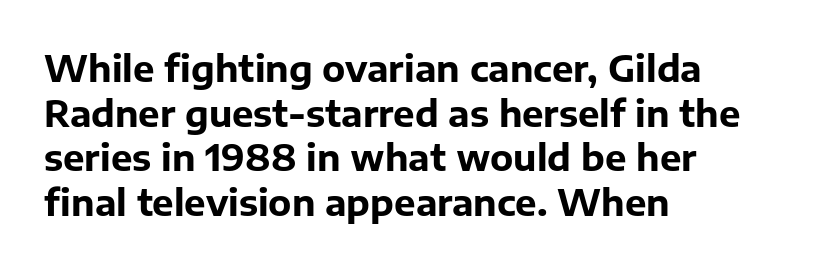
This sample uses plain, unmodified letter spacing. Horizontal alignment here is leftward, the default for most running prose. Varying glyph widths throughout — classic text-font behaviour. The gap between lines stays unmarked. Tall strokes in this sample are plumb rather than angled.
